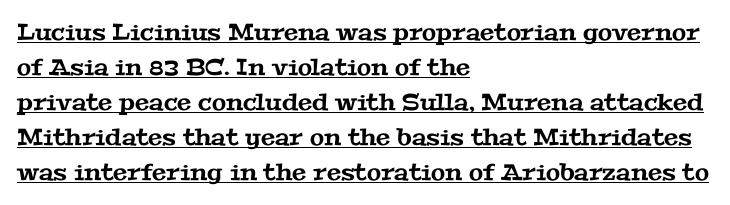
The image shows 23 px text type; set left-aligned, normal line spacing (1.52x), normal letter spacing, underlined.
